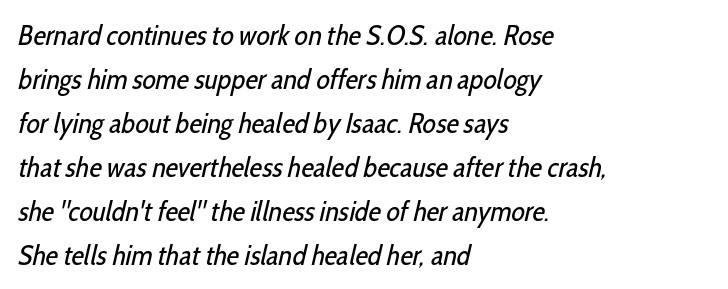
{"serif": "no", "bold": "no", "weight": "regular", "width": "condensed", "stroke_contrast": "low", "x_height": "medium", "monospaced": "no", "underline": "no", "align": "left", "line_spacing": "normal", "line_spacing_ratio": 1.57, "letter_spacing": "normal", "letter_spacing_em": 0.0, "glyph_px": 28}
